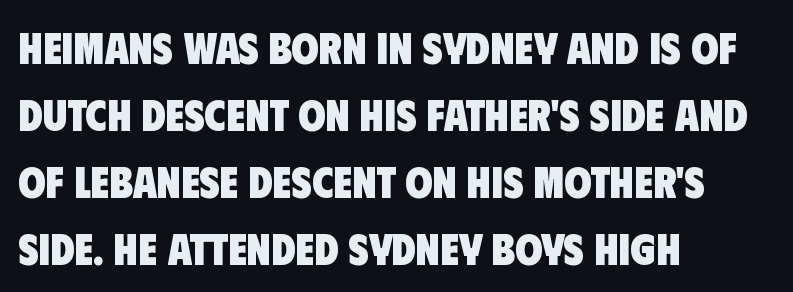
Q: Is the text bold? A: Yes.
Q: Is the typeface a serif or a sans-serif typeface? A: Sans-serif.
Q: Is the text underlined? A: No.
Q: How is the paragraph aligned? A: Left-aligned.
Q: Is the spacing between letters normal or unusually wide? A: Normal.
Q: Is the spacing between lines tight, normal or loose? A: Normal.
Q: Width (condensed, normal, or wide)? A: Condensed.
Q: Stroke contrast? A: Low.
Q: x-height? A: Large.
Q: Monospaced? A: No.
